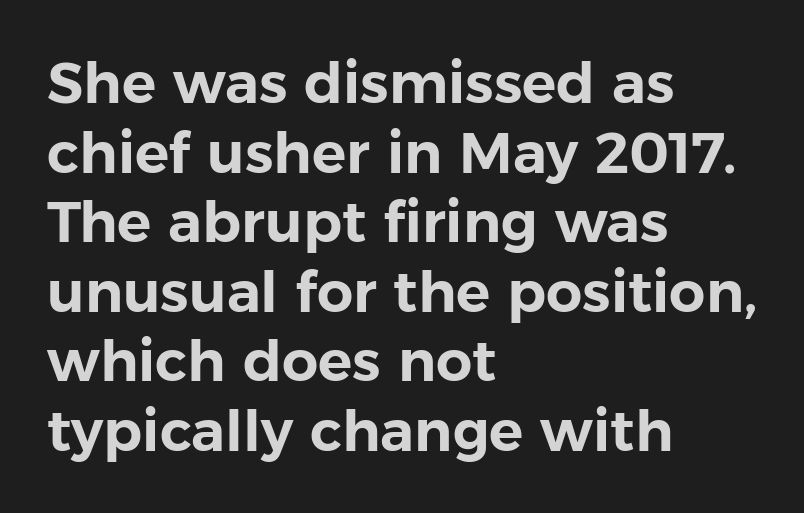
The image shows 57 px sans-serif type, upright; set left-aligned, line spacing 1.22x, normal letter spacing, not underlined; low stroke contrast and a medium x-height.
